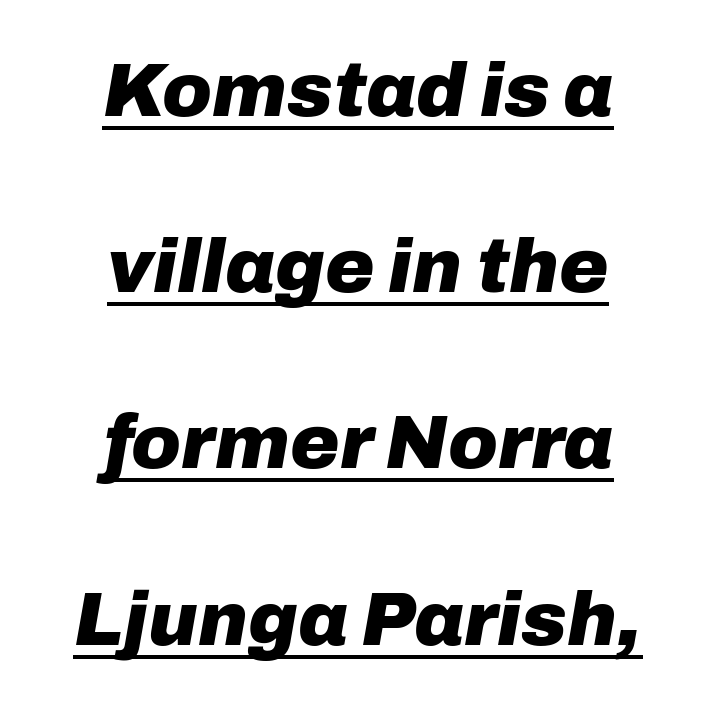
The image shows 75 px heavy type, italic (leaning right); set centered, loose line spacing (2.35x), normal letter spacing, underlined; low stroke contrast and a medium x-height.
